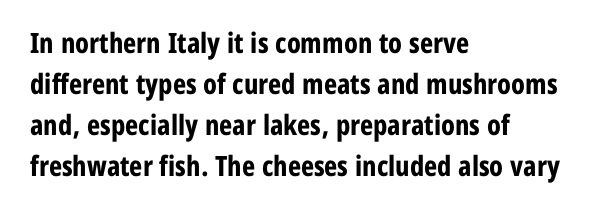
The image shows 28 px bold, condensed sans-serif type, upright; set left-aligned, normal line spacing (1.47x), normal letter spacing, not underlined; low stroke contrast and a medium x-height.
